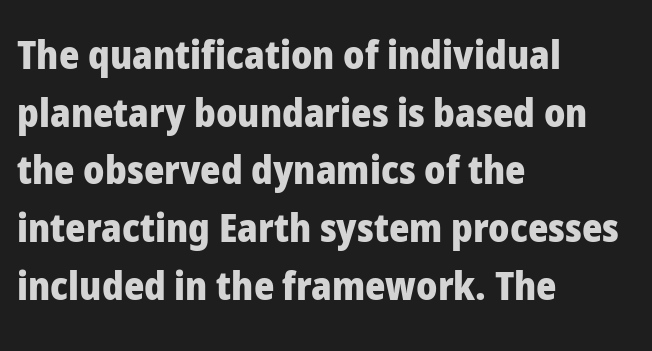
This sample keeps an unexceptional amount of space between lines. These lines stack with their left ends in a neat column. The characters display no serif detailing; their extremities are plain. The rendering uses natural spacing where letterforms have individual widths. In terms of weight, the rendering is a true, heavy bold.
